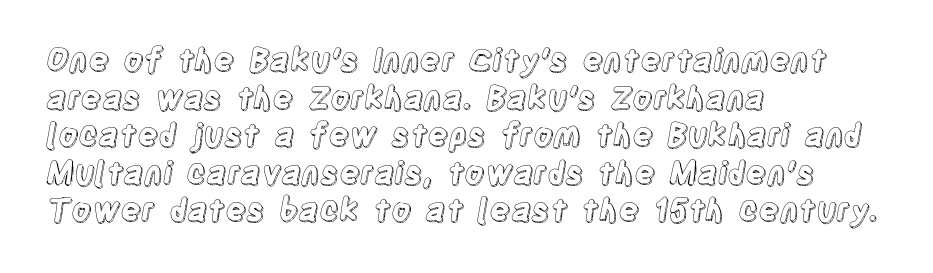
Q: Is the text italic (slanted)? A: Yes.
Q: Is the text underlined? A: No.
Q: How is the paragraph aligned? A: Left-aligned.
Q: Is the spacing between letters normal or unusually wide? A: Normal.
Q: Width (condensed, normal, or wide)? A: Condensed.
Q: x-height? A: Large.
Q: Monospaced? A: No.
